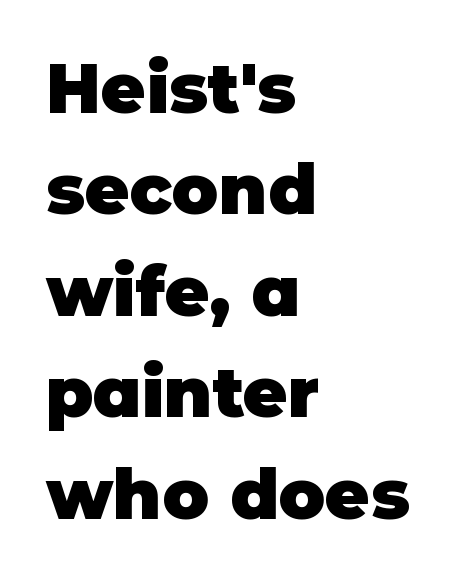
Q: Is the text bold? A: Yes.
Q: Is the text italic (slanted)? A: No, it is upright.
Q: Is the typeface a serif or a sans-serif typeface? A: Sans-serif.
Q: Is the text underlined? A: No.
Q: How is the paragraph aligned? A: Left-aligned.
Q: Is the spacing between letters normal or unusually wide? A: Normal.
Q: Is the spacing between lines tight, normal or loose? A: Normal.
Q: Width (condensed, normal, or wide)? A: Normal.
Q: Stroke contrast? A: Low.
Q: x-height? A: Large.
Q: Monospaced? A: No.
